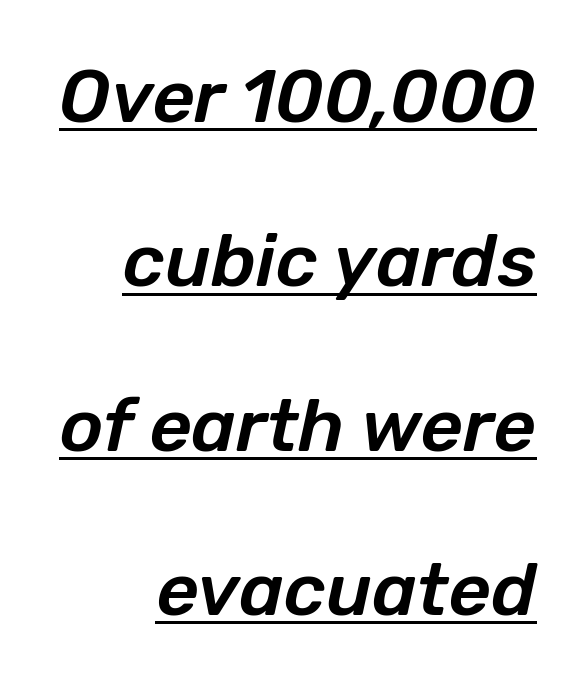
Q: Is the text italic (slanted)? A: Yes, it leans right by about 12 degrees.
Q: Is the text underlined? A: Yes.
Q: How is the paragraph aligned? A: Right-aligned.
Q: Is the spacing between letters normal or unusually wide? A: Normal.
Q: Is the spacing between lines tight, normal or loose? A: Loose.
Q: Width (condensed, normal, or wide)? A: Normal.
Q: Stroke contrast? A: Low.
Q: x-height? A: Medium.
Q: Monospaced? A: No.
